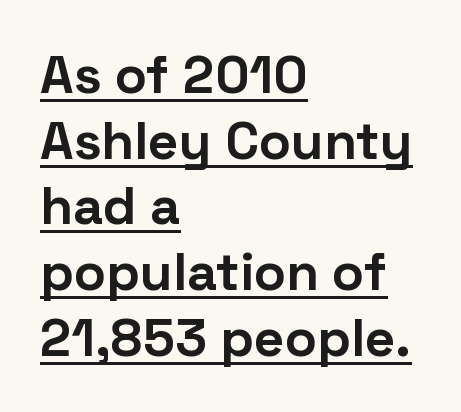
Rendered with straight, roman letterforms. Each line starts at the same left margin while the right side varies. Caption: bold face, heavy strokes. The rendering keeps characters at their native spacing.
